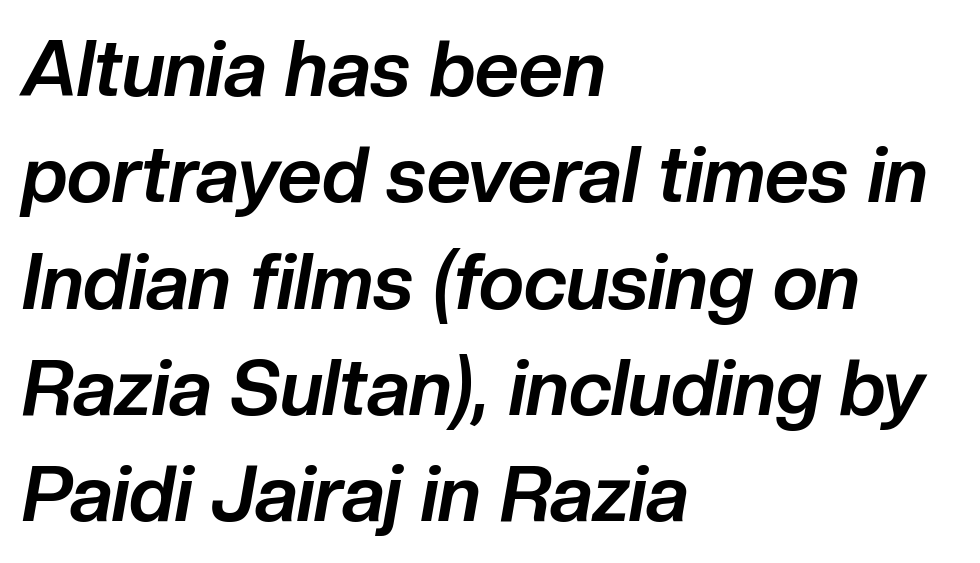
In terms of letterspacing, this is plain default setting. Horizontal alignment here is leftward, the default for most running prose. How would I describe the line gaps? Plain and ordinary. A typesetter would mark this as italic. Descender tails drop into unmarked territory. Emphasis by weight is at full strength: bold.
